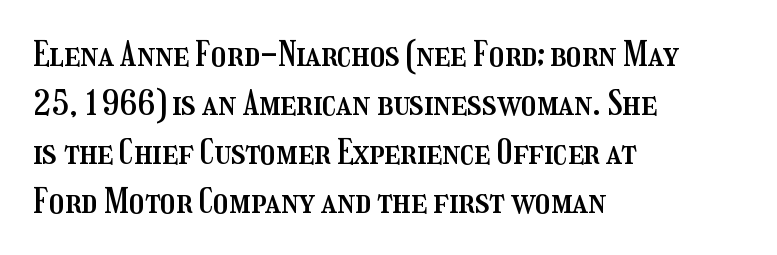
The image shows 34 px condensed type, upright; set left-aligned, normal line spacing (1.44x), normal letter spacing, not underlined; medium stroke contrast and a medium x-height.
